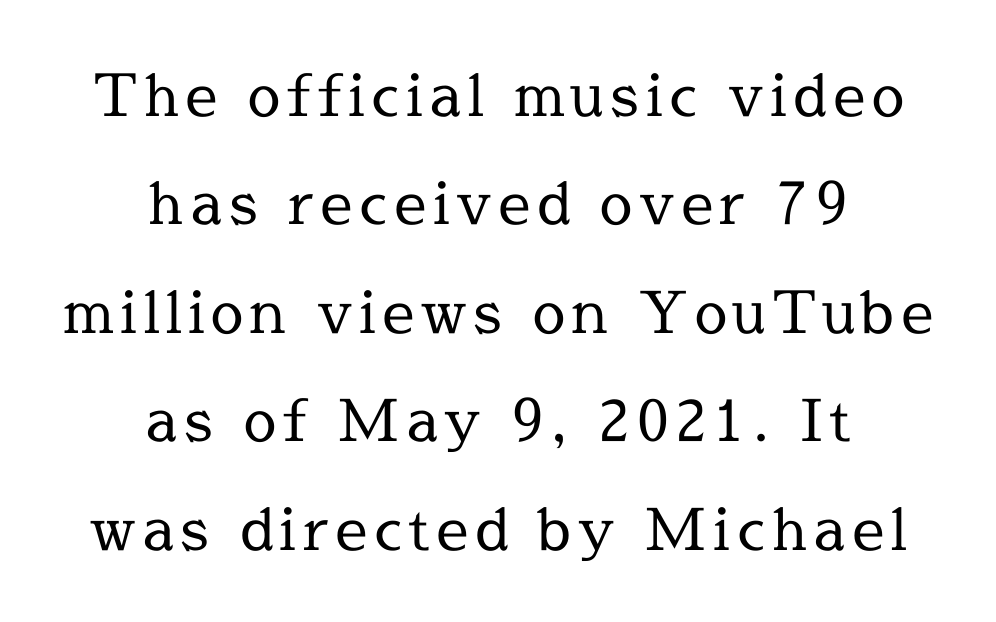
Q: Is the text bold? A: No.
Q: Is the text italic (slanted)? A: No, it is upright.
Q: Is the typeface a serif or a sans-serif typeface? A: Serif.
Q: Is the text underlined? A: No.
Q: How is the paragraph aligned? A: Centered.
Q: Width (condensed, normal, or wide)? A: Normal.
Q: x-height? A: Medium.
Q: Monospaced? A: No.
